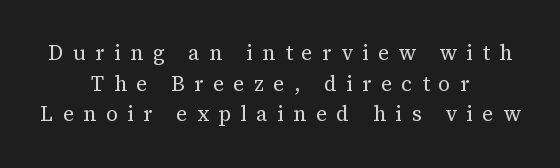
The specimen reads as upright at a glance. The gaps between neighbouring characters are conspicuously large. Visually the block forms a symmetrical silhouette, jagged on both flanks. This reads as an unemphasized weight, regular at the heaviest. A bare baseline throughout the passage. The line-height multiplier appears to be the usual default.
